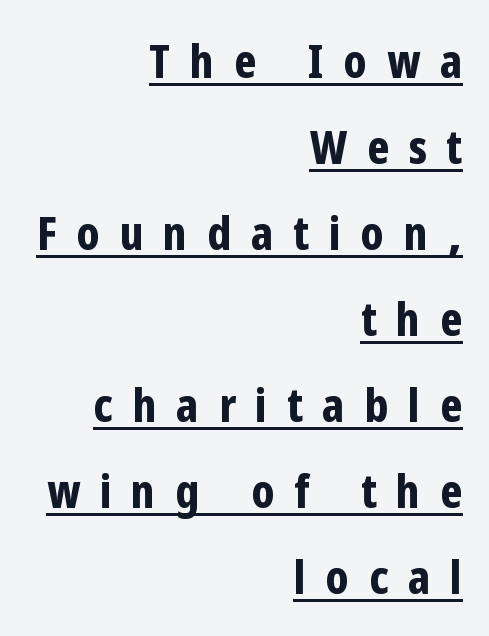
{"serif": "no", "italic": "no", "bold": "yes", "weight": "bold", "width": "condensed", "stroke_contrast": "low", "x_height": "medium", "monospaced": "no", "underline": "yes", "align": "right", "line_spacing_ratio": 1.83, "letter_spacing": "wide", "letter_spacing_em": 0.42, "glyph_px": 47}
